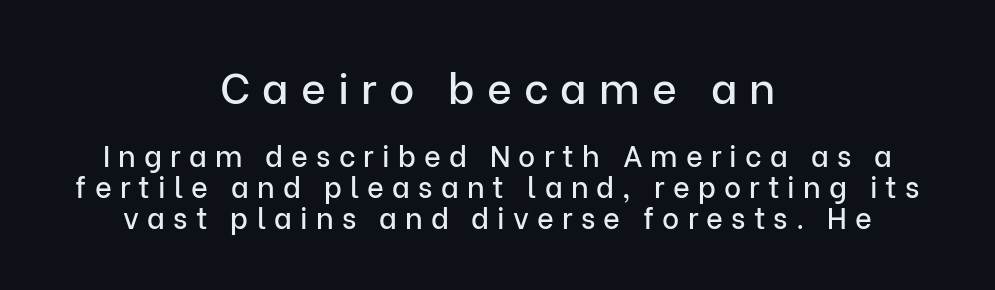
{"serif": "no", "italic": "no", "width": "normal", "stroke_contrast": "low", "x_height": "medium", "monospaced": "no", "underline": "no", "align": "center", "line_spacing": "tight", "line_spacing_ratio": 1.07, "letter_spacing": "wide", "letter_spacing_em": 0.28, "larger_block": "first", "size_ratio": 1.48, "glyph_px": 43}
